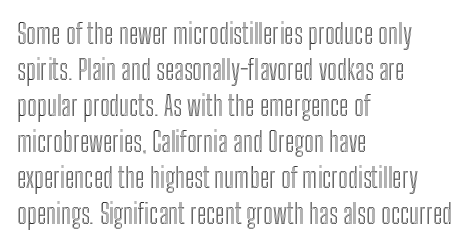
{"italic": "no", "underline": "no", "align": "left", "line_spacing": "normal", "line_spacing_ratio": 1.33, "letter_spacing": "normal", "letter_spacing_em": 0.0, "glyph_px": 27}
